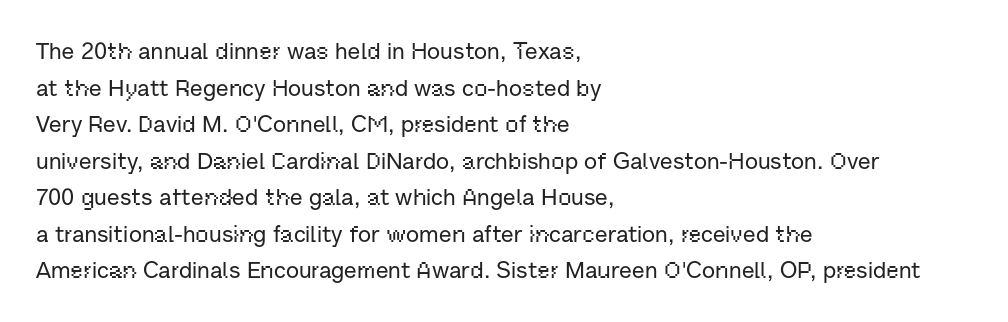
Rendered with straight, roman letterforms. Notice how the passage keeps a crisp vertical edge on the left only. A typesetter would call this leading conventional body-copy spacing. Is the letter spacing exaggerated? No — it looks like the ordinary default.
